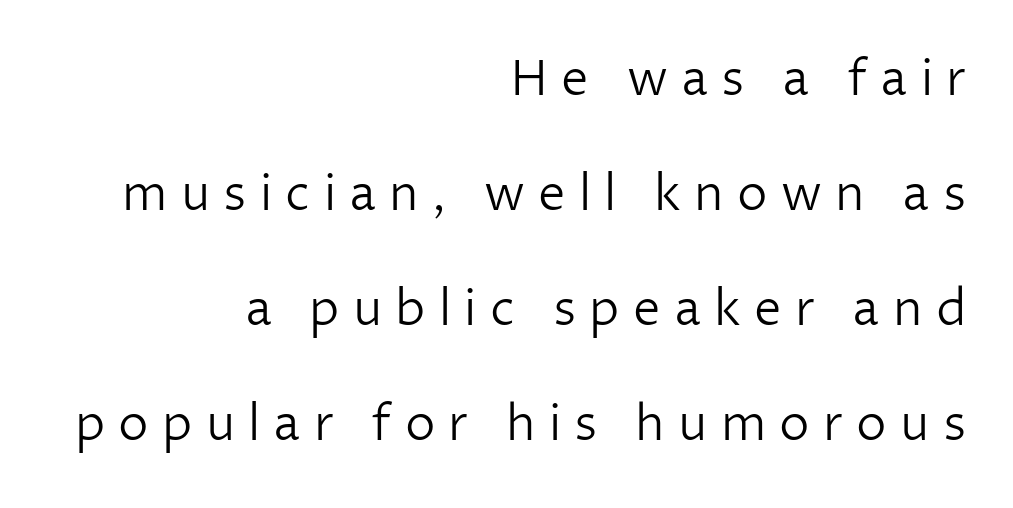
The image shows 49 px light sans-serif type, upright; set right-aligned, loose line spacing (2.35x), unusually wide letter spacing (+0.27 em), not underlined; low stroke contrast and a medium x-height.
